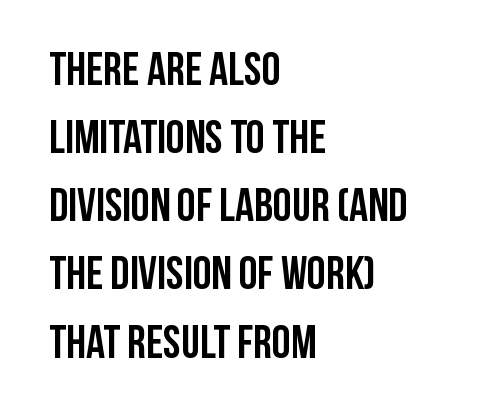
Q: Is the text bold? A: Yes.
Q: Is the text italic (slanted)? A: No, it is upright.
Q: Is the typeface a serif or a sans-serif typeface? A: Sans-serif.
Q: Is the text underlined? A: No.
Q: How is the paragraph aligned? A: Left-aligned.
Q: Is the spacing between letters normal or unusually wide? A: Normal.
Q: Is the spacing between lines tight, normal or loose? A: Normal.
Q: Width (condensed, normal, or wide)? A: Condensed.
Q: Stroke contrast? A: Low.
Q: x-height? A: Large.
Q: Monospaced? A: No.
